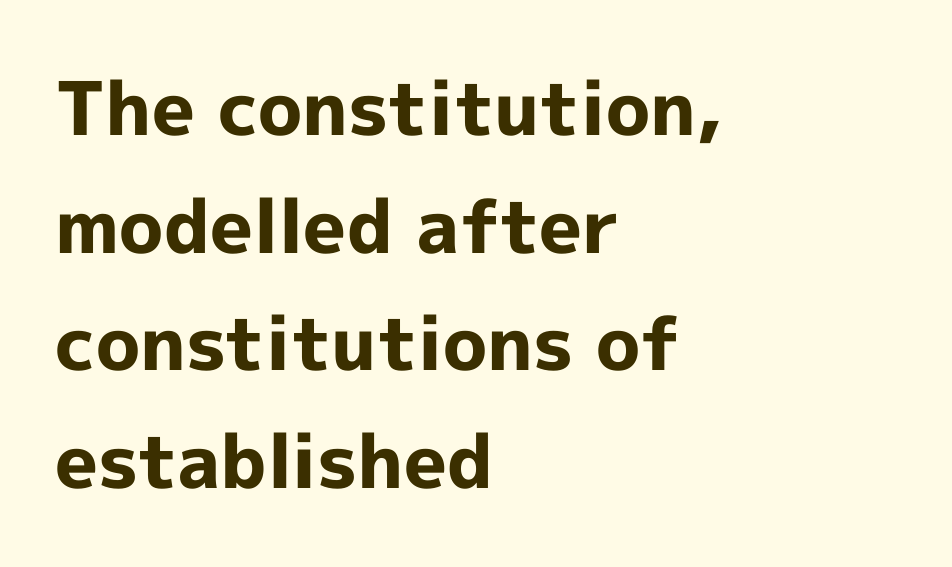
How are the letters spaced? Ordinarily, with no added tracking. To sum up the face: it is a sans, with no serifs. The rendering uses natural spacing where letterforms have individual widths. Has an underline been added? It has not. A typesetter would call this leading conventional body-copy spacing.
